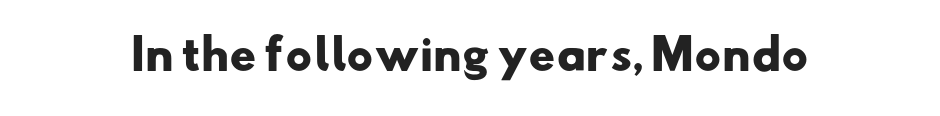
The image shows 41 px heavy, wide sans-serif type; set normal letter spacing, not underlined; low stroke contrast and a small x-height.
